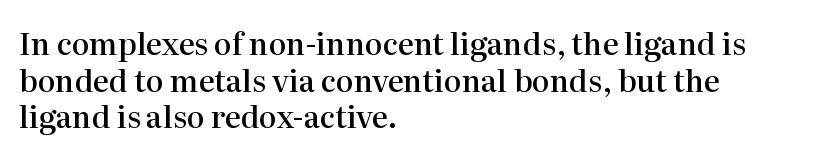
As a designer I'd log this as weight 600, semibold. It's the straight-up-and-down kind of type. The letters sit at their default tracking, neither squeezed nor spread. A classic flush-left, rag-right setting is used for this passage. Underline: absent. Each letter keeps its own natural width here, so spacing adapts to shape.
